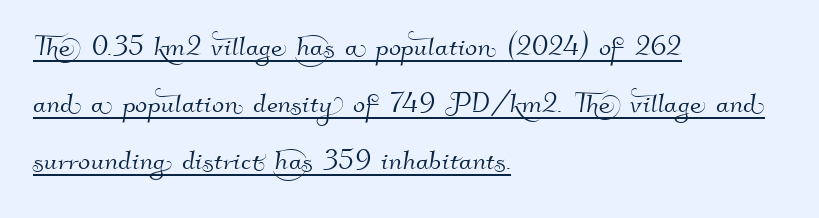
The image shows 36 px sans-serif type; set left-aligned, normal line spacing (1.59x), normal letter spacing, underlined; high stroke contrast and a small x-height.
